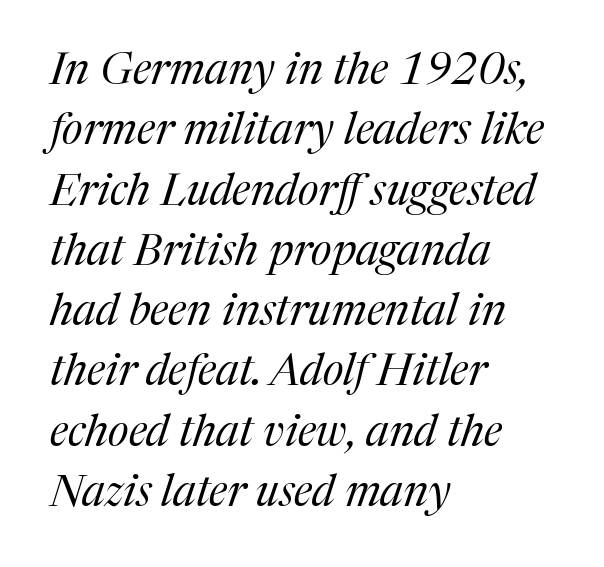
{"serif": "yes", "italic": "yes", "lean": "right", "slant_degrees": 17, "bold": "no", "weight": "regular", "width": "normal", "stroke_contrast": "medium", "x_height": "medium", "monospaced": "no", "underline": "no", "align": "left", "line_spacing": "normal", "line_spacing_ratio": 1.37, "letter_spacing": "normal", "letter_spacing_em": 0.0, "glyph_px": 44}
